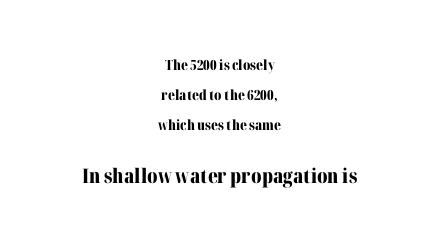
Type without underlining. Look at the stroke-to-counter ratio: heavy, a bold. The face used here appears at its bigger size in the lower chunk. If you drew a line through each stem, it would be perfectly vertical. Observe the ordinary spacing: letters are neighbours, not strangers. The paragraph has two soft edges and a firm central axis.
